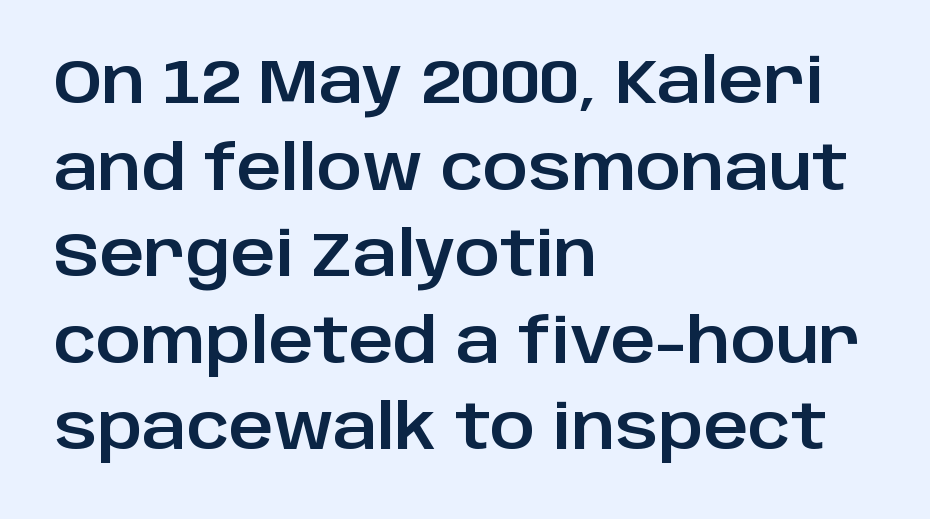
Q: Is the text italic (slanted)? A: No, it is upright.
Q: Is the typeface a serif or a sans-serif typeface? A: Sans-serif.
Q: Is the text underlined? A: No.
Q: How is the paragraph aligned? A: Left-aligned.
Q: Is the spacing between letters normal or unusually wide? A: Normal.
Q: Is the spacing between lines tight, normal or loose? A: Normal.
Q: Width (condensed, normal, or wide)? A: Normal.
Q: Stroke contrast? A: Low.
Q: x-height? A: Large.
Q: Monospaced? A: No.
